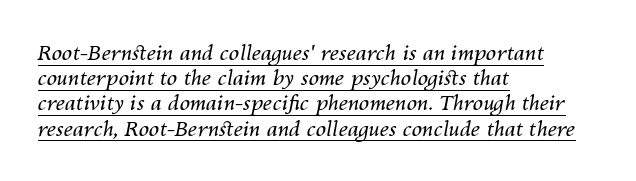
{"italic": "yes", "lean": "right", "slant_degrees": 10, "bold": "no", "underline": "yes", "align": "left", "line_spacing_ratio": 1.2, "letter_spacing": "normal", "letter_spacing_em": 0.0, "glyph_px": 21}
